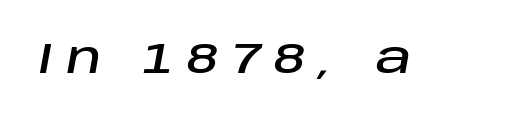
The axis of the letterforms is tilted away from vertical. Words float on clear page, feet unadorned. You could not count columns in this text — the font is proportionally spaced. Substantial extra tracking has been applied to these lines.
